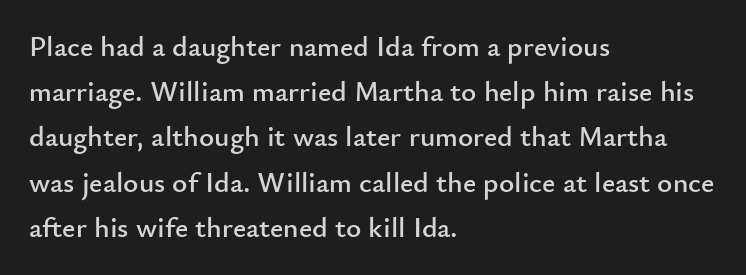
Q: Is the text italic (slanted)? A: No, it is upright.
Q: Is the typeface a serif or a sans-serif typeface? A: Sans-serif.
Q: Is the text underlined? A: No.
Q: How is the paragraph aligned? A: Left-aligned.
Q: Is the spacing between letters normal or unusually wide? A: Normal.
Q: Is the spacing between lines tight, normal or loose? A: Normal.
Q: Width (condensed, normal, or wide)? A: Normal.
Q: Stroke contrast? A: Low.
Q: x-height? A: Small.
Q: Monospaced? A: No.
